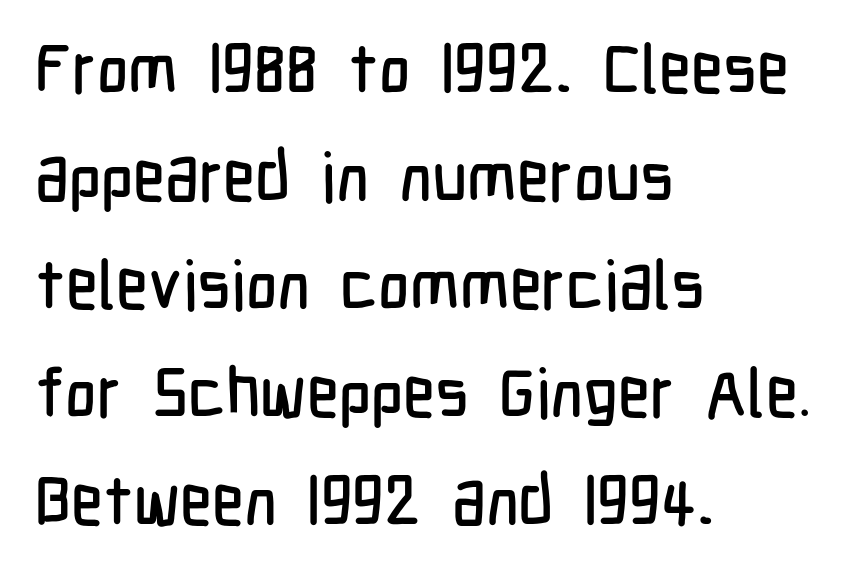
Q: Is the text italic (slanted)? A: No, it is upright.
Q: Is the typeface a serif or a sans-serif typeface? A: Sans-serif.
Q: Is the text underlined? A: No.
Q: How is the paragraph aligned? A: Left-aligned.
Q: Is the spacing between letters normal or unusually wide? A: Normal.
Q: Is the spacing between lines tight, normal or loose? A: Normal.
Q: Width (condensed, normal, or wide)? A: Condensed.
Q: Stroke contrast? A: Low.
Q: x-height? A: Medium.
Q: Monospaced? A: No.
